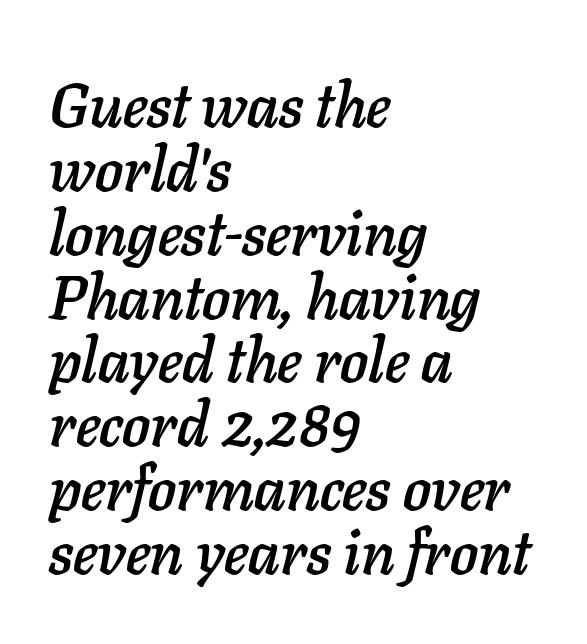
These lines are set flush left with a ragged right edge. Varying glyph widths throughout — classic text-font behaviour. The text carries the slant typical of an italic or oblique font. How are the letters spaced? Ordinarily, with no added tracking. A bare baseline throughout the passage. The designer dialed line spacing down below the default.
